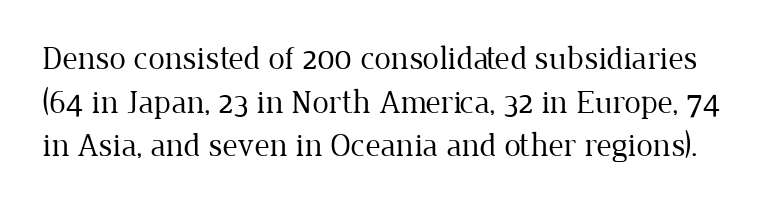
A quiet, ordinary-to-light weight characterises the typeface. Evenly set lines give the paragraph a standard silhouette. Font category for this specimen: serif. Caption: standard tracking, unaltered. Think of a printed novel: that variable character pitch is what you see here.
